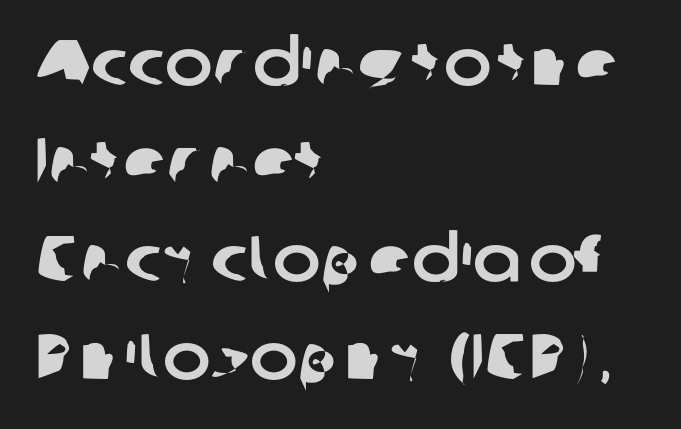
The image shows 64 px sans-serif type; set left-aligned, normal line spacing (1.53x), normal letter spacing, not underlined; low stroke contrast and a medium x-height.
